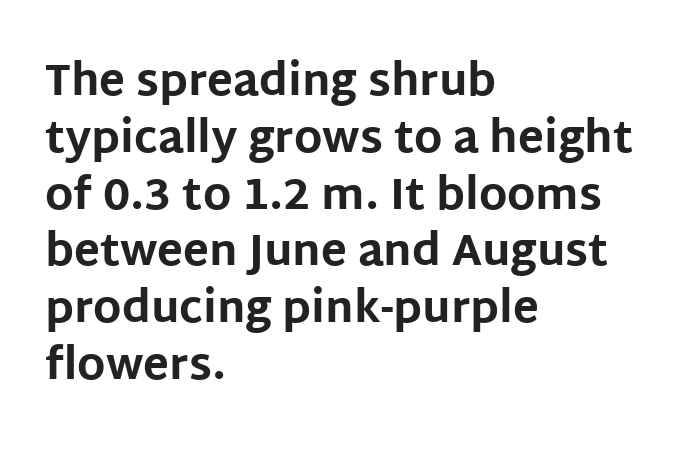
{"serif": "no", "italic": "no", "bold": "yes", "weight": "bold", "width": "normal", "stroke_contrast": "low", "x_height": "large", "monospaced": "no", "underline": "no", "align": "left", "line_spacing": "normal", "line_spacing_ratio": 1.32, "letter_spacing": "normal", "letter_spacing_em": 0.0, "glyph_px": 43}
